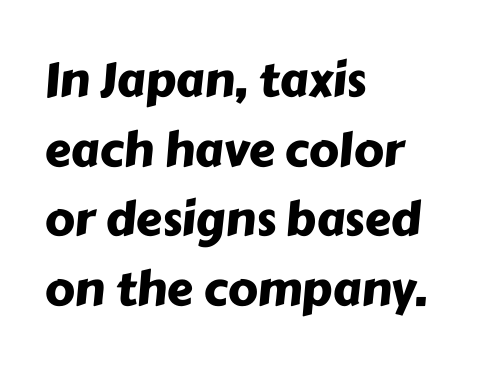
The image shows 47 px sans-serif type; set left-aligned, normal line spacing (1.48x), normal letter spacing, not underlined; low stroke contrast and a medium x-height.
